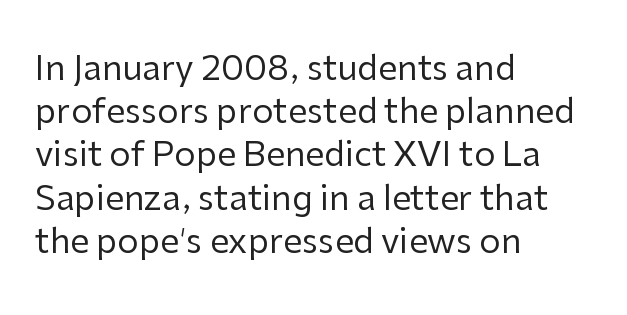
Q: Is the text bold? A: No.
Q: Is the text italic (slanted)? A: No, it is upright.
Q: Is the typeface a serif or a sans-serif typeface? A: Sans-serif.
Q: Is the text underlined? A: No.
Q: How is the paragraph aligned? A: Left-aligned.
Q: Is the spacing between letters normal or unusually wide? A: Normal.
Q: Is the spacing between lines tight, normal or loose? A: Normal.
Q: Width (condensed, normal, or wide)? A: Normal.
Q: Stroke contrast? A: Low.
Q: x-height? A: Medium.
Q: Monospaced? A: No.
